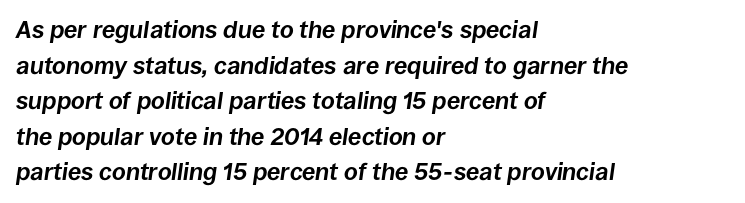
{"italic": "yes", "lean": "right", "slant_degrees": 8, "bold": "yes", "underline": "no", "align": "left", "line_spacing": "normal", "line_spacing_ratio": 1.48, "letter_spacing": "normal", "letter_spacing_em": 0.0, "glyph_px": 24}
